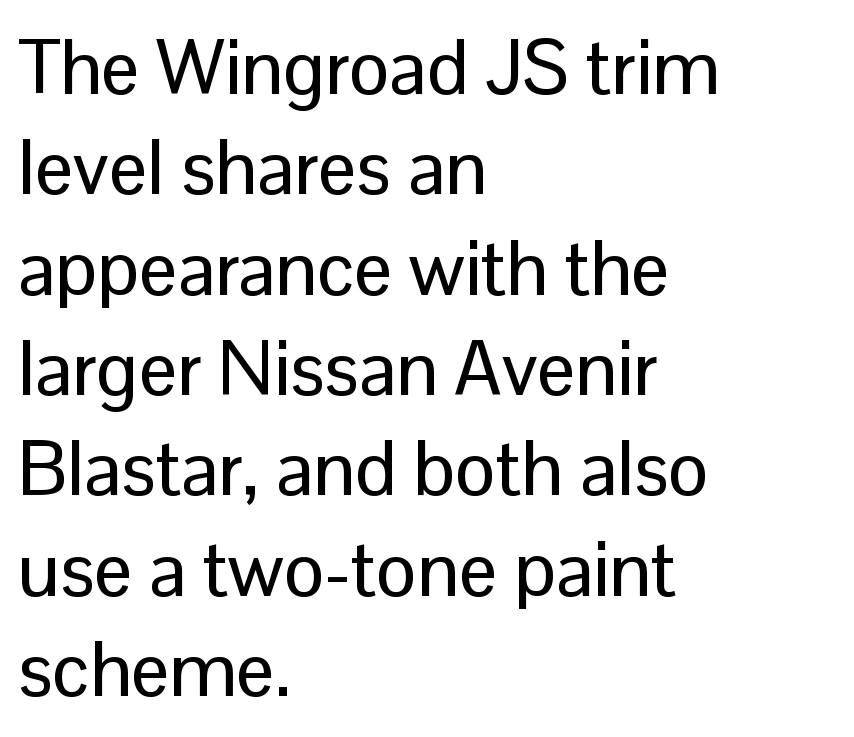
The image shows 76 px sans-serif type, upright; set left-aligned, normal line spacing (1.32x), normal letter spacing, not underlined; low stroke contrast and a medium x-height.
